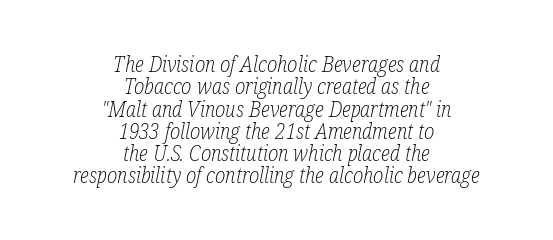
{"italic": "yes", "lean": "right", "slant_degrees": 12, "bold": "no", "underline": "no", "align": "center", "line_spacing": "tight", "line_spacing_ratio": 1.06, "letter_spacing": "normal", "letter_spacing_em": 0.0, "glyph_px": 21}
